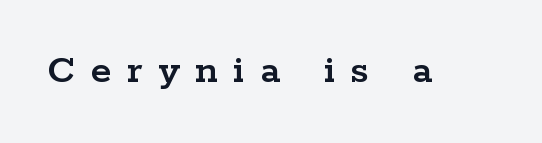
The image shows 42 px wide serif type, upright; set unusually wide letter spacing (+0.37 em), not underlined; low stroke contrast and a medium x-height.
